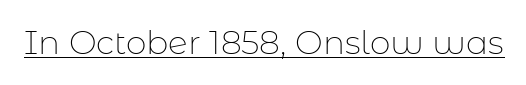
The image shows 33 px thin sans-serif type, upright; set normal letter spacing, underlined; low stroke contrast and a medium x-height.
